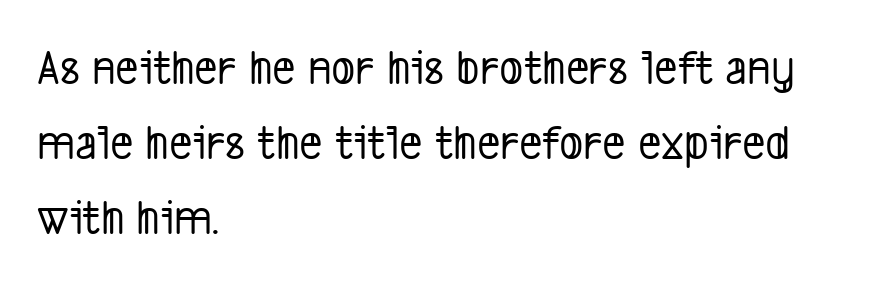
A clean baseline with only descenders dipping below it. You could not count columns in this text — the font is proportionally spaced. Glyph-to-glyph distance matches everyday printed text. This rendering uses left alignment, leaving the right contour irregular. The space between consecutive lines is moderate. Grotesque or geometric, the face here clearly has no serifs.
